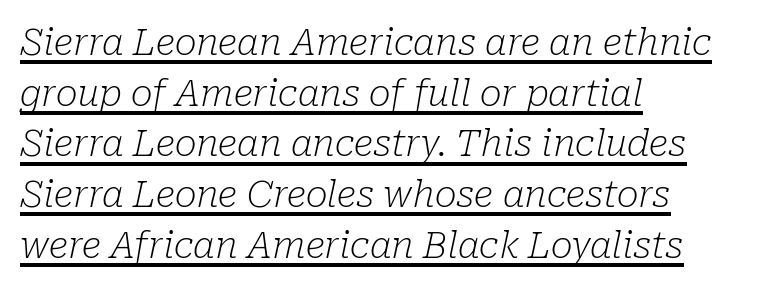
The image shows 37 px light serif type, italic (leaning right); set left-aligned, normal line spacing (1.37x), normal letter spacing, underlined; low stroke contrast and a medium x-height.
